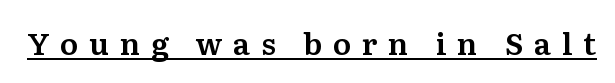
{"serif": "yes", "italic": "no", "width": "normal", "stroke_contrast": "medium", "x_height": "medium", "monospaced": "no", "underline": "yes", "letter_spacing": "wide", "letter_spacing_em": 0.36, "glyph_px": 30}
